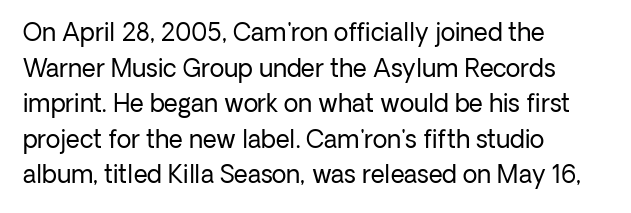
Q: Is the text bold? A: No.
Q: Is the text italic (slanted)? A: No, it is upright.
Q: Is the text underlined? A: No.
Q: How is the paragraph aligned? A: Left-aligned.
Q: Is the spacing between letters normal or unusually wide? A: Normal.
Q: Is the spacing between lines tight, normal or loose? A: Normal.
